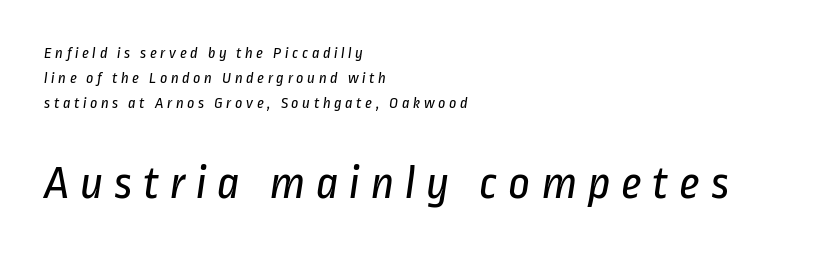
Q: Is the text bold? A: No.
Q: Is the typeface a serif or a sans-serif typeface? A: Sans-serif.
Q: Is the text underlined? A: No.
Q: How is the paragraph aligned? A: Left-aligned.
Q: Is the spacing between letters normal or unusually wide? A: Unusually wide.
Q: Is the spacing between lines tight, normal or loose? A: Normal.
Q: Which block of text is set in a larger size, the first (top) or the second (bottom)? A: The second (bottom) one.
Q: Width (condensed, normal, or wide)? A: Condensed.
Q: Stroke contrast? A: Low.
Q: x-height? A: Medium.
Q: Monospaced? A: No.
